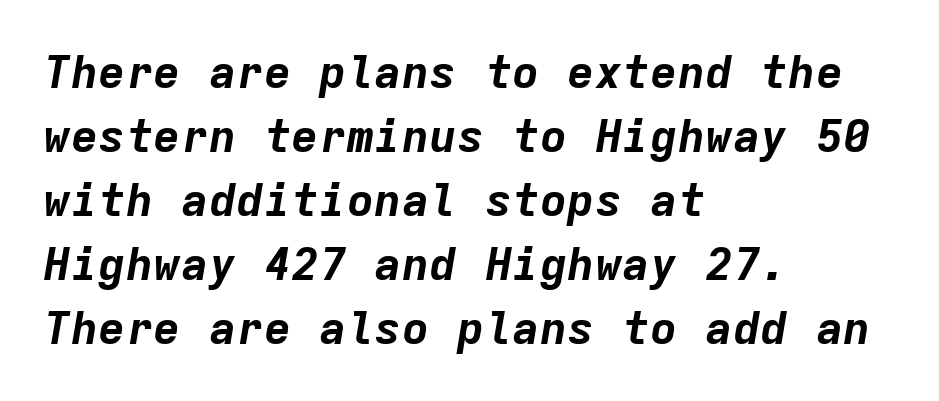
Q: Is the text bold? A: Yes.
Q: Is the text italic (slanted)? A: Yes, it leans right by about 9 degrees.
Q: Is the text underlined? A: No.
Q: How is the paragraph aligned? A: Left-aligned.
Q: Is the spacing between letters normal or unusually wide? A: Normal.
Q: Is the spacing between lines tight, normal or loose? A: Normal.
Q: Width (condensed, normal, or wide)? A: Normal.
Q: Stroke contrast? A: Low.
Q: x-height? A: Medium.
Q: Monospaced? A: Yes.
